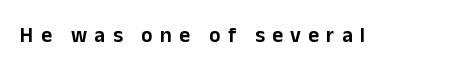
{"italic": "no", "underline": "no", "letter_spacing": "wide", "letter_spacing_em": 0.35, "glyph_px": 21}
